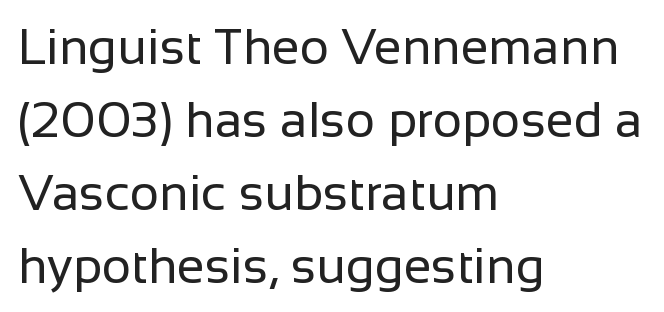
The image shows 50 px regular-weight sans-serif type, upright; set left-aligned, normal line spacing (1.46x), normal letter spacing, not underlined; low stroke contrast and a medium x-height.
